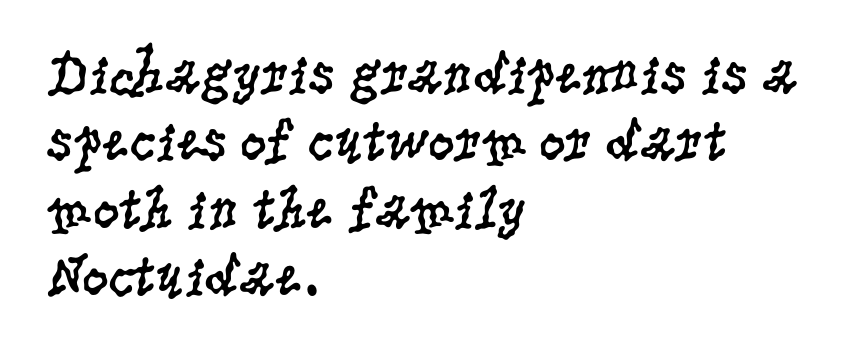
Q: Is the text bold? A: No.
Q: Is the typeface a serif or a sans-serif typeface? A: Serif.
Q: Is the text underlined? A: No.
Q: How is the paragraph aligned? A: Left-aligned.
Q: Is the spacing between letters normal or unusually wide? A: Normal.
Q: Is the spacing between lines tight, normal or loose? A: Tight.
Q: Width (condensed, normal, or wide)? A: Condensed.
Q: Stroke contrast? A: Low.
Q: x-height? A: Large.
Q: Monospaced? A: No.
